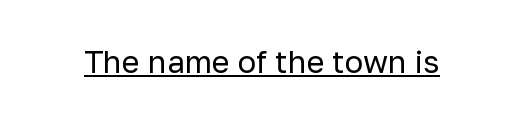
Q: Is the text bold? A: No.
Q: Is the text italic (slanted)? A: No, it is upright.
Q: Is the typeface a serif or a sans-serif typeface? A: Sans-serif.
Q: Is the text underlined? A: Yes.
Q: Is the spacing between letters normal or unusually wide? A: Normal.
Q: Width (condensed, normal, or wide)? A: Normal.
Q: Stroke contrast? A: Low.
Q: x-height? A: Medium.
Q: Monospaced? A: No.
